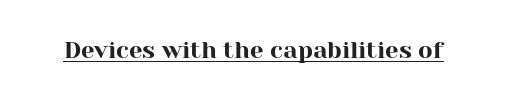
Q: Is the text italic (slanted)? A: No, it is upright.
Q: Is the text underlined? A: Yes.
Q: Is the spacing between letters normal or unusually wide? A: Normal.
